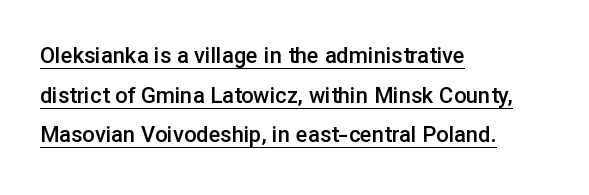
{"italic": "no", "bold": "semi", "underline": "yes", "align": "left", "line_spacing_ratio": 1.8, "letter_spacing": "normal", "letter_spacing_em": 0.0, "glyph_px": 22}
